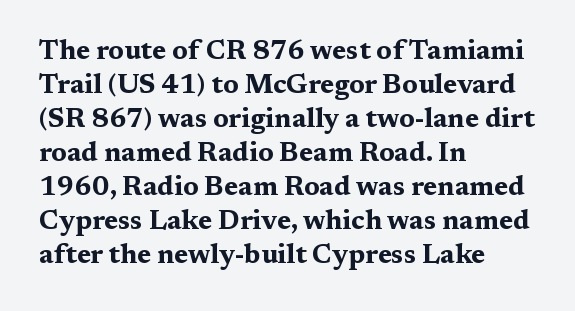
Does the weight exceed regular? Yes, all the way to bold. Short note: letters normally spaced. The space beneath each line is pristine and unruled. The typesetter chose a ragged-right arrangement here. Posture: vertical. The passage shown stacks its lines at a standard gap.
